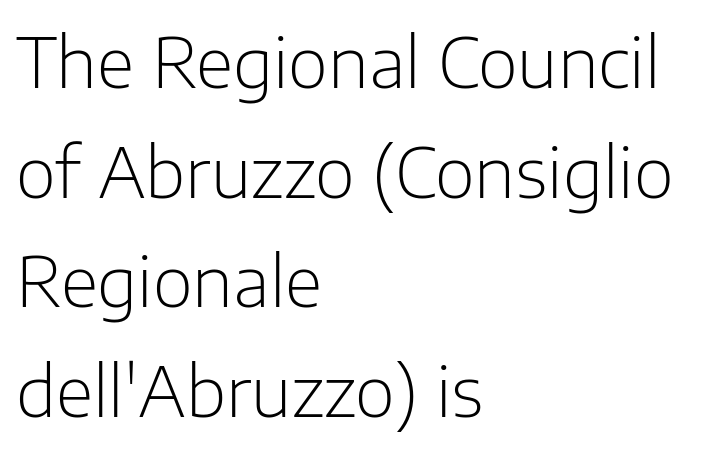
Reading down the column, the eye jumps a familiar distance to each next line. Glyph-to-glyph distance matches everyday printed text. Notice how the passage keeps a crisp vertical edge on the left only. Nothing heavy about these letters — not bold at all.
